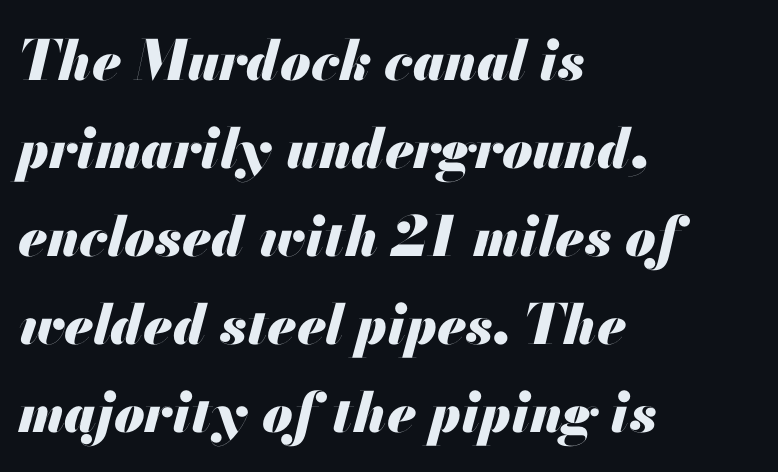
Does the weight exceed regular? Yes, all the way to bold. These lines stack with their left ends in a neat column. The passage shown is not underscored anywhere. A typesetter would call this leading conventional body-copy spacing. Style check: oblique. This sample has the flowing, uneven cadence of proportional lettering.
